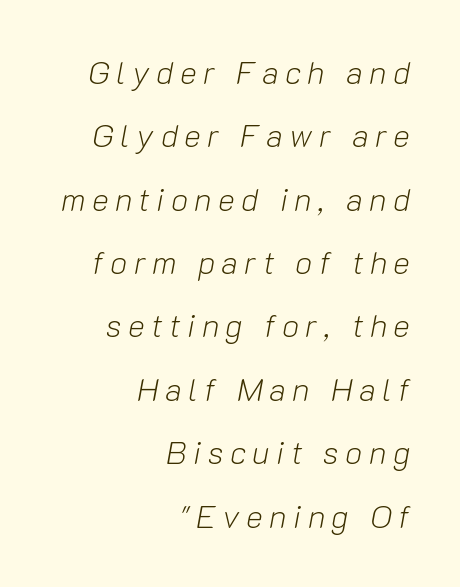
{"italic": "yes", "lean": "right", "slant_degrees": 10, "bold": "no", "weight": "light", "width": "normal", "stroke_contrast": "low", "x_height": "medium", "monospaced": "no", "underline": "no", "align": "right", "line_spacing": "loose", "line_spacing_ratio": 1.98, "letter_spacing": "wide", "letter_spacing_em": 0.2, "glyph_px": 32}
